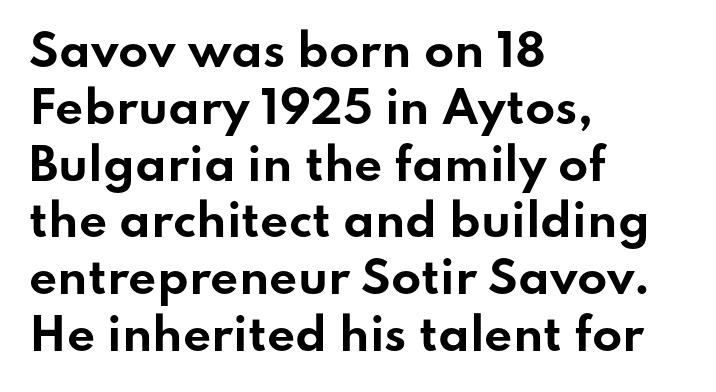
The image shows 44 px bold, wide sans-serif type, upright; set left-aligned, normal line spacing (1.29x), normal letter spacing, not underlined; low stroke contrast and a small x-height.
